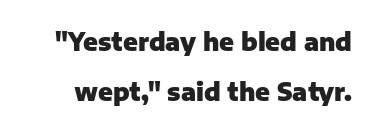
The image shows 24 px bold type, upright; set loose line spacing (2.08x), normal letter spacing, not underlined.
